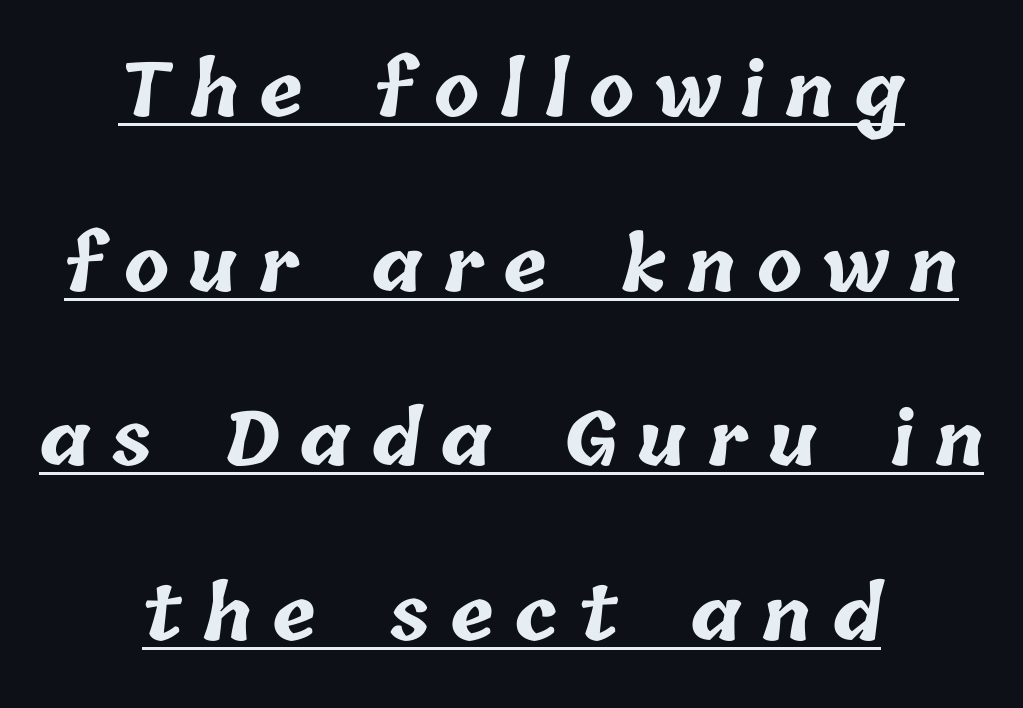
{"bold": "yes", "weight": "bold", "width": "normal", "stroke_contrast": "low", "x_height": "medium", "monospaced": "no", "underline": "yes", "align": "center", "line_spacing": "loose", "line_spacing_ratio": 2.36, "letter_spacing": "wide", "letter_spacing_em": 0.27, "glyph_px": 74}
